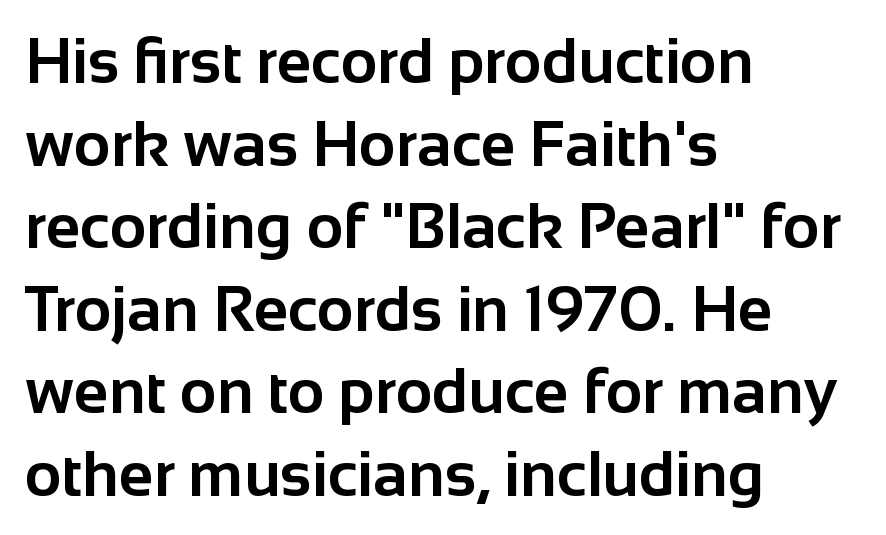
Rule under the text: the space is simply empty. You'd pick this weight for a headline — it's a proper bold. Spacing verdict: proportional, widths tailored to each character. The typography opts for an upright posture over an oblique one. This sample keeps an unexceptional amount of space between lines.
